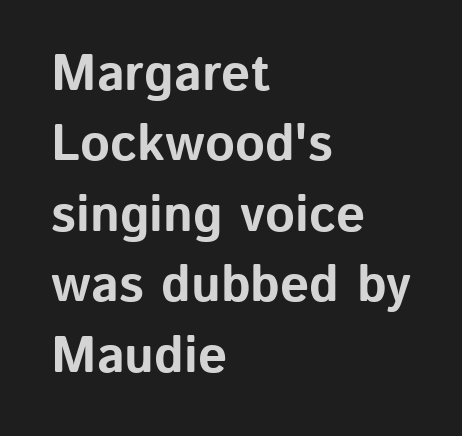
{"serif": "no", "italic": "no", "bold": "yes", "weight": "bold", "width": "normal", "stroke_contrast": "low", "x_height": "medium", "monospaced": "no", "underline": "no", "align": "left", "line_spacing": "normal", "line_spacing_ratio": 1.38, "letter_spacing": "normal", "letter_spacing_em": 0.0, "glyph_px": 51}
